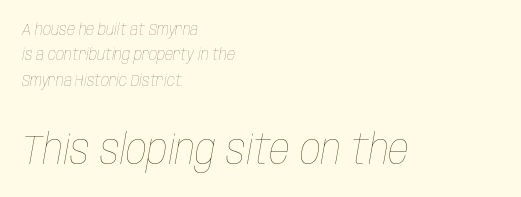
The image shows 41 px thin, condensed type, italic (leaning right); set left-aligned, normal line spacing (1.59x), normal letter spacing, not underlined; the second (bottom) block is 2.56x larger; low stroke contrast and a large x-height.
